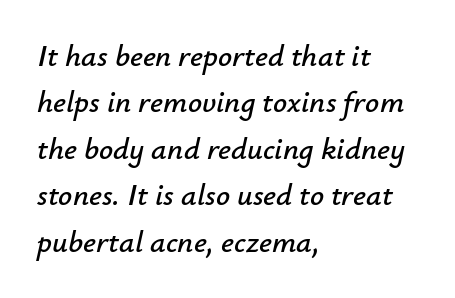
{"italic": "yes", "lean": "right", "slant_degrees": 12, "width": "normal", "stroke_contrast": "low", "x_height": "small", "monospaced": "no", "underline": "no", "align": "left", "line_spacing": "normal", "line_spacing_ratio": 1.5, "letter_spacing": "normal", "letter_spacing_em": 0.0, "glyph_px": 31}
